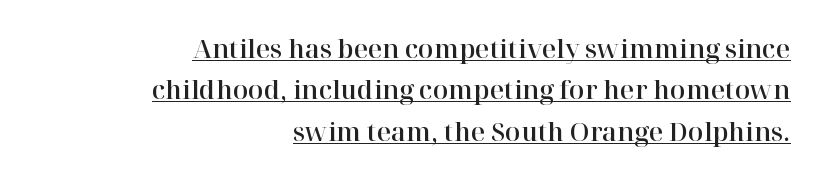
The image shows 25 px text type, upright; set right-aligned, normal line spacing (1.66x), normal letter spacing, underlined.
